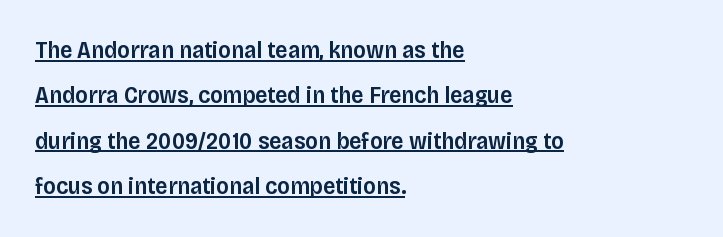
These lines are set flush left with a ragged right edge. The font's upright variant was chosen for this text. Has an underline been added? It has. The sample has been set in demibold, a notch under bold. There is no visible air inserted between adjacent glyphs.
